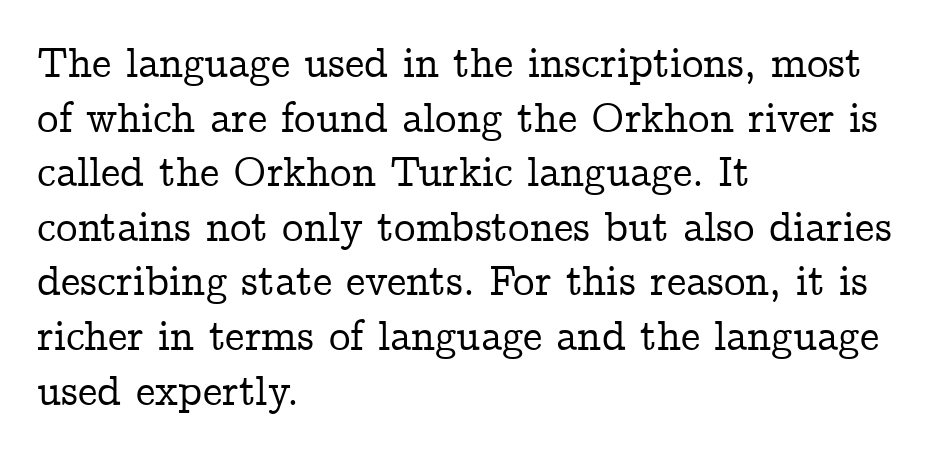
{"serif": "yes", "italic": "no", "width": "normal", "stroke_contrast": "low", "x_height": "medium", "monospaced": "no", "underline": "no", "align": "left", "line_spacing": "normal", "line_spacing_ratio": 1.27, "letter_spacing": "normal", "letter_spacing_em": 0.0, "glyph_px": 43}
